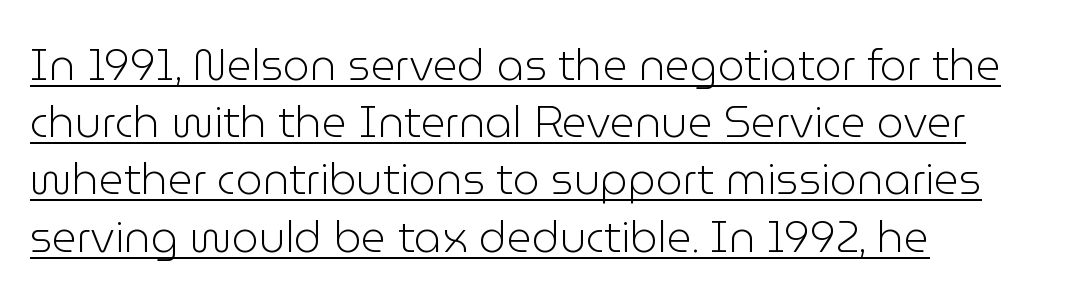
The image shows 43 px light sans-serif type, upright; set left-aligned, normal line spacing (1.33x), normal letter spacing, underlined; low stroke contrast and a medium x-height.
